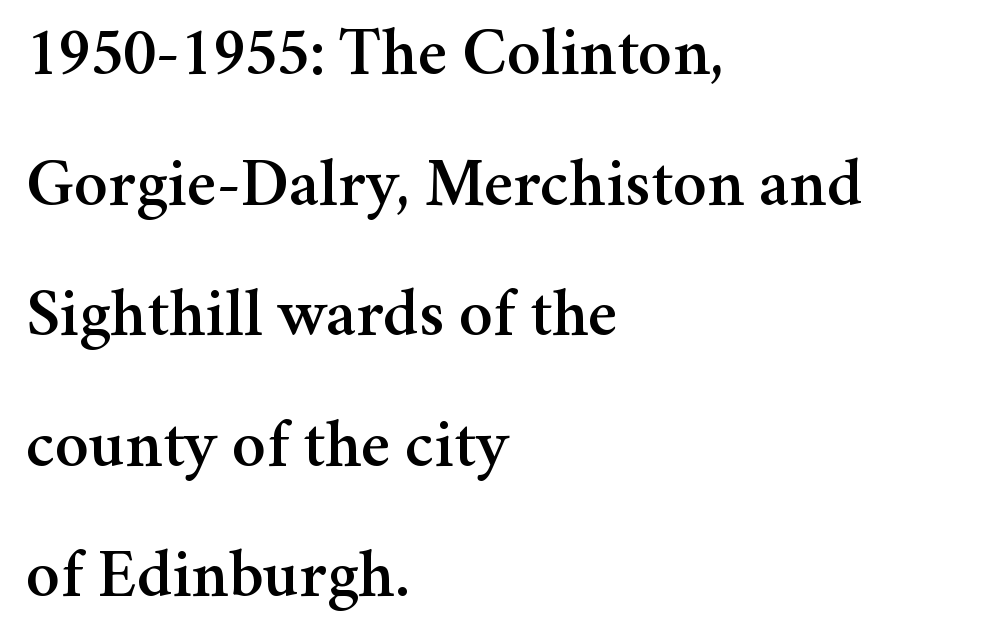
Vertical spacing — loose. Plain, unruled lines of type. The gaps between neighbouring characters are ordinary and unremarkable. A typesetter would call this proportional, since set widths differ per character.
